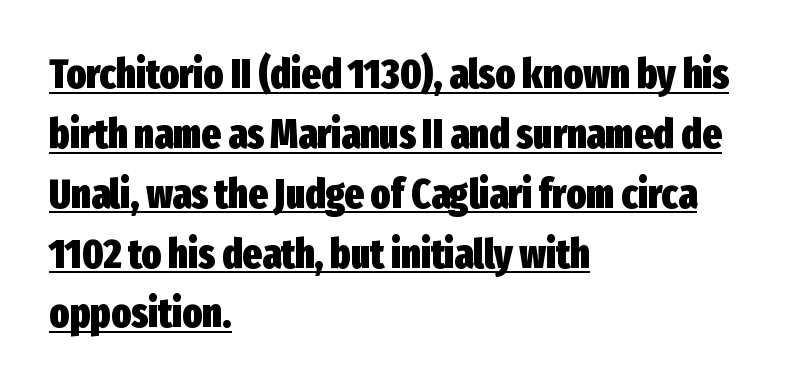
Q: Is the text bold? A: Yes.
Q: Is the text italic (slanted)? A: No, it is upright.
Q: Is the typeface a serif or a sans-serif typeface? A: Sans-serif.
Q: Is the text underlined? A: Yes.
Q: How is the paragraph aligned? A: Left-aligned.
Q: Is the spacing between letters normal or unusually wide? A: Normal.
Q: Is the spacing between lines tight, normal or loose? A: Normal.
Q: Width (condensed, normal, or wide)? A: Condensed.
Q: Stroke contrast? A: Low.
Q: x-height? A: Medium.
Q: Monospaced? A: No.
